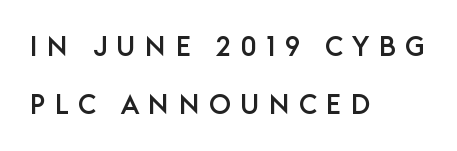
Q: Is the text italic (slanted)? A: No, it is upright.
Q: Is the text underlined? A: No.
Q: How is the paragraph aligned? A: Left-aligned.
Q: Is the spacing between letters normal or unusually wide? A: Unusually wide.
Q: Is the spacing between lines tight, normal or loose? A: Loose.
